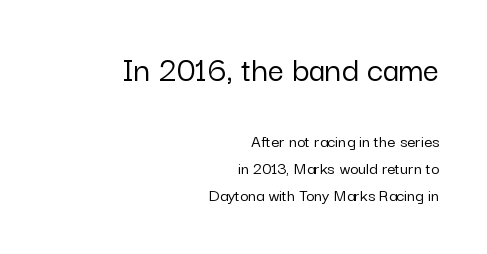
{"serif": "no", "italic": "no", "width": "normal", "stroke_contrast": "low", "x_height": "medium", "monospaced": "no", "underline": "no", "align": "right", "line_spacing": "normal", "line_spacing_ratio": 1.49, "letter_spacing": "normal", "letter_spacing_em": 0.0, "larger_block": "first", "size_ratio": 2.0, "glyph_px": 36}
